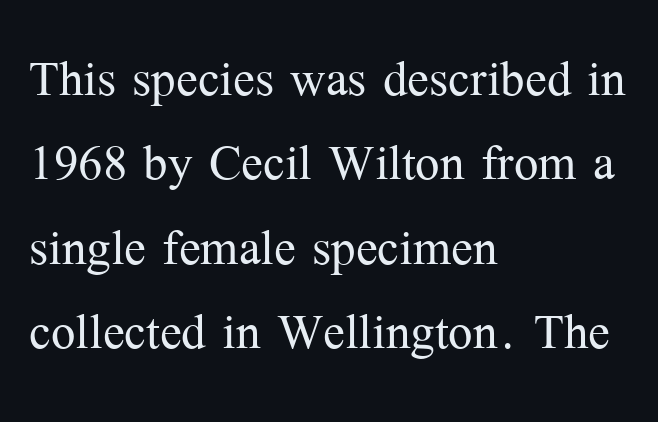
The image shows 65 px light serif type, upright; set left-aligned, normal line spacing (1.3x), normal letter spacing, not underlined; medium stroke contrast and a medium x-height.
